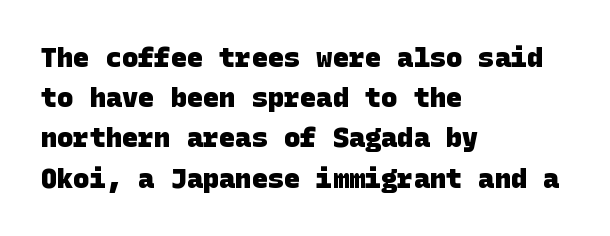
The image shows 27 px bold type; set left-aligned, normal line spacing (1.49x), normal letter spacing, not underlined.
